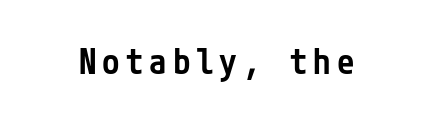
A bare baseline throughout the passage. No feet cap the strokes, marking this as sans-serif type. If you drew a line through each stem, it would be perfectly vertical. Compared with an ordinary text face, these strokes are moderately heavier — a semibold.
